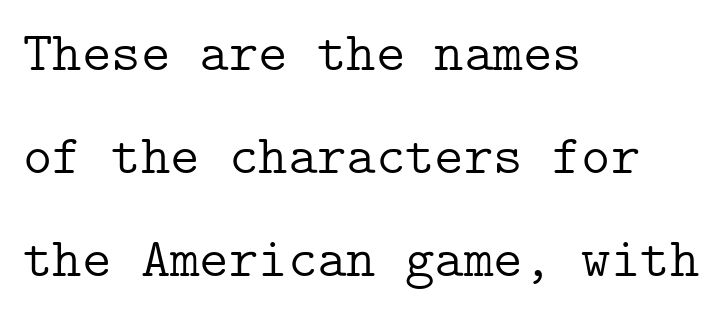
The image shows 56 px light serif type, upright; set left-aligned, line spacing 1.84x, normal letter spacing, not underlined; low stroke contrast and a medium x-height.
